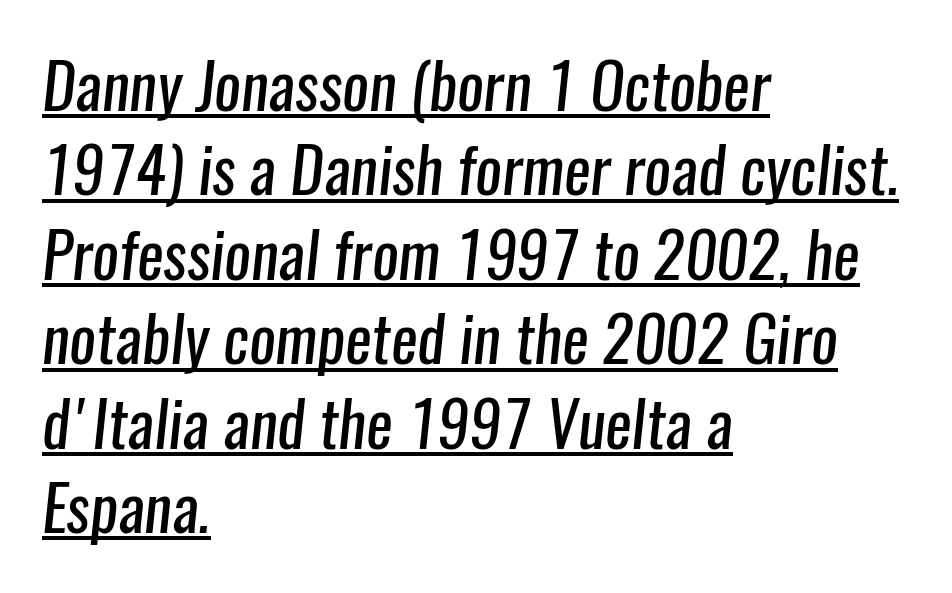
The image shows 63 px regular-weight, condensed sans-serif type; set left-aligned, normal line spacing (1.34x), normal letter spacing, underlined; low stroke contrast and a medium x-height.
